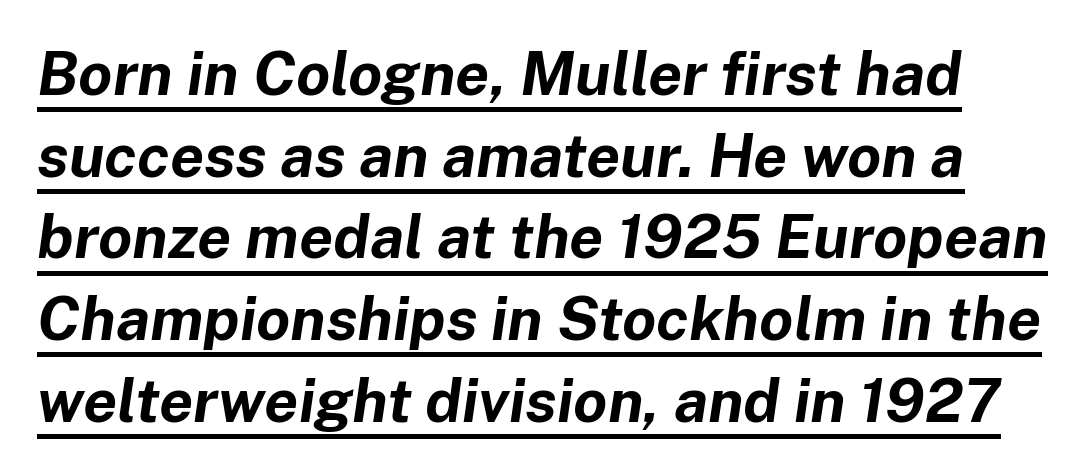
{"italic": "yes", "lean": "right", "slant_degrees": 8, "bold": "yes", "weight": "bold", "width": "normal", "stroke_contrast": "low", "x_height": "medium", "monospaced": "no", "underline": "yes", "line_spacing": "normal", "line_spacing_ratio": 1.34, "letter_spacing": "normal", "letter_spacing_em": 0.0, "glyph_px": 61}
